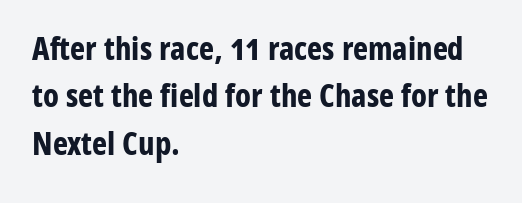
Q: Is the text bold? A: Yes.
Q: Is the text italic (slanted)? A: No, it is upright.
Q: Is the typeface a serif or a sans-serif typeface? A: Sans-serif.
Q: Is the text underlined? A: No.
Q: How is the paragraph aligned? A: Left-aligned.
Q: Is the spacing between letters normal or unusually wide? A: Normal.
Q: Is the spacing between lines tight, normal or loose? A: Normal.
Q: Width (condensed, normal, or wide)? A: Condensed.
Q: Stroke contrast? A: Low.
Q: x-height? A: Medium.
Q: Monospaced? A: No.
